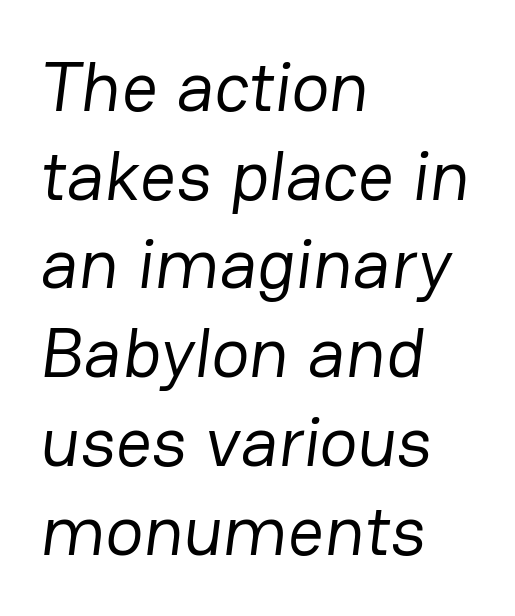
Baseline-to-baseline distance is the conventional proportion of letter height. Quick note: underline off. The typeface chosen for these lines omits serifs. The letters advance in unequal steps, a hallmark of proportional type. The letters sit at their default tracking, neither squeezed nor spread. The passage is arranged the way most books set body copy — flush left.
